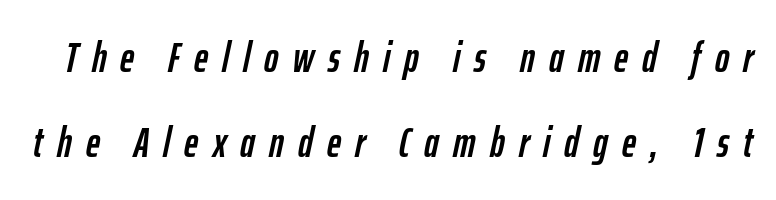
Q: Is the text italic (slanted)? A: Yes, it leans right by about 12 degrees.
Q: Is the text underlined? A: No.
Q: Is the spacing between letters normal or unusually wide? A: Unusually wide.
Q: Is the spacing between lines tight, normal or loose? A: Loose.
Q: Width (condensed, normal, or wide)? A: Condensed.
Q: Stroke contrast? A: Low.
Q: x-height? A: Medium.
Q: Monospaced? A: No.
